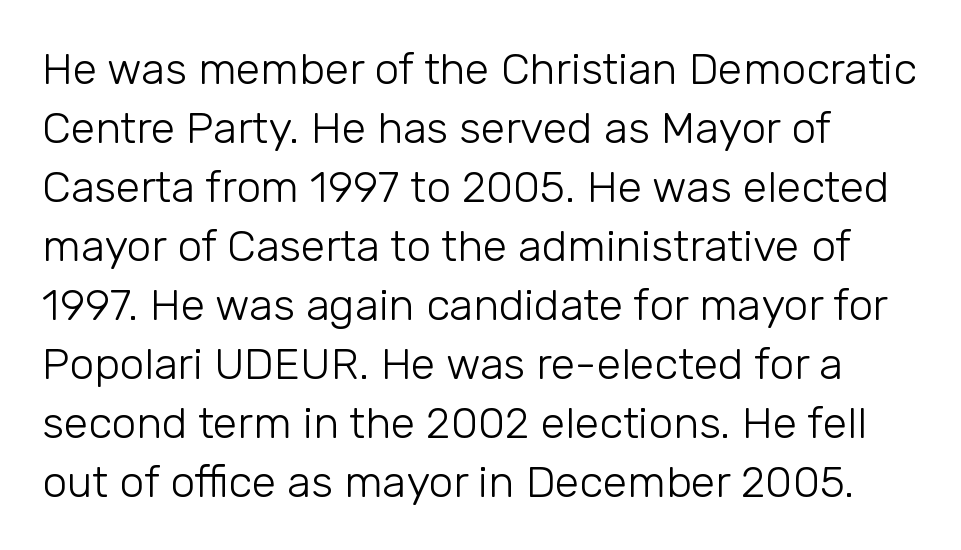
Character widths vary here, with narrow letters taking less room than wide ones. Ink coverage per letter is moderate at most. Typeset ragged right — the left edge is the straight one. Upright lettering throughout.
